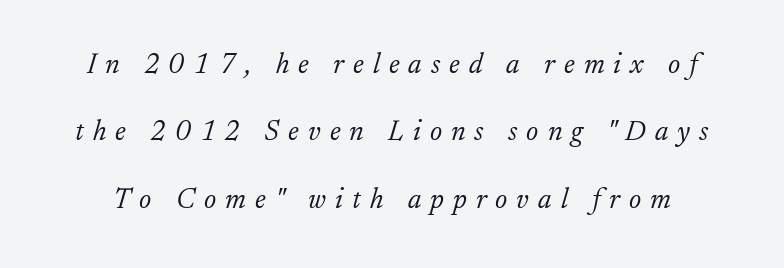
{"serif": "yes", "italic": "yes", "lean": "right", "slant_degrees": 17, "bold": "no", "weight": "light", "width": "normal", "stroke_contrast": "low", "x_height": "small", "monospaced": "no", "underline": "no", "line_spacing": "loose", "line_spacing_ratio": 2.41, "letter_spacing": "wide", "letter_spacing_em": 0.32, "glyph_px": 28}
